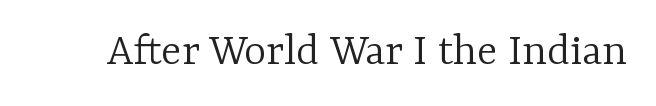
The image shows 47 px light serif type, upright; set normal letter spacing, not underlined; low stroke contrast and a medium x-height.
